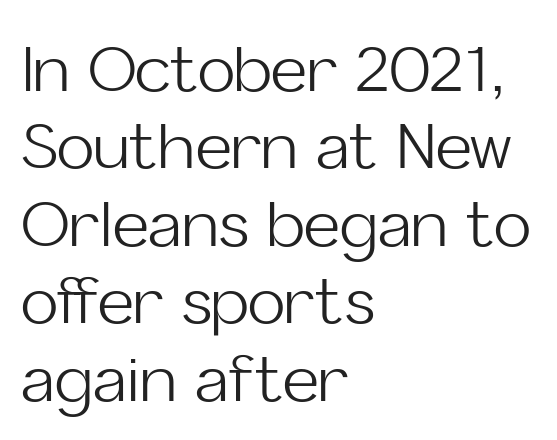
The image shows 63 px light sans-serif type, upright; set left-aligned, line spacing 1.23x, normal letter spacing, not underlined; low stroke contrast and a medium x-height.
